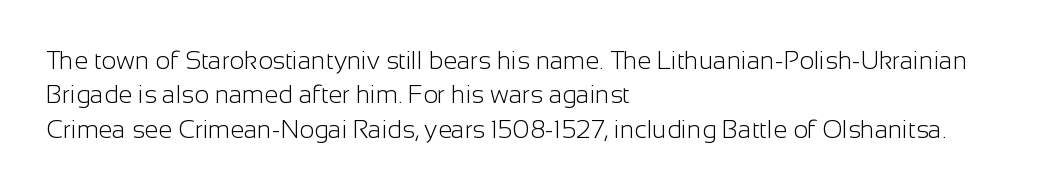
The image shows 25 px text type, upright; set left-aligned, normal line spacing (1.38x), normal letter spacing, not underlined.
